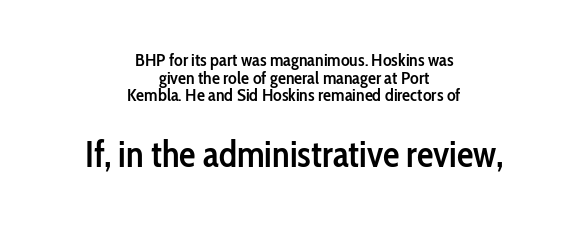
Q: Is the text bold? A: Semi-bold.
Q: Is the text italic (slanted)? A: No, it is upright.
Q: Is the typeface a serif or a sans-serif typeface? A: Sans-serif.
Q: Is the text underlined? A: No.
Q: How is the paragraph aligned? A: Centered.
Q: Is the spacing between letters normal or unusually wide? A: Normal.
Q: Is the spacing between lines tight, normal or loose? A: Tight.
Q: Which block of text is set in a larger size, the first (top) or the second (bottom)? A: The second (bottom) one.
Q: Width (condensed, normal, or wide)? A: Condensed.
Q: Stroke contrast? A: Low.
Q: x-height? A: Medium.
Q: Monospaced? A: No.
